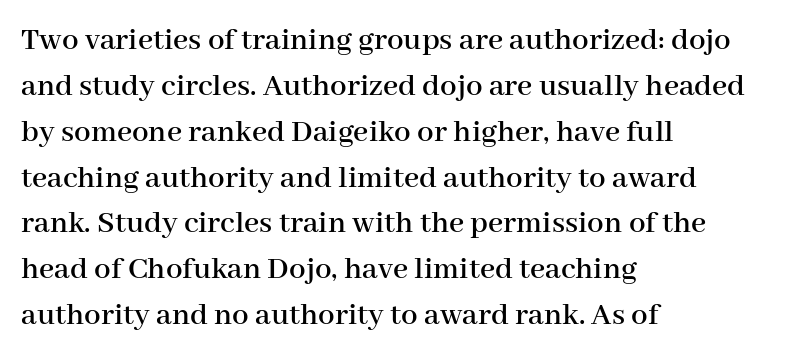
Short note: letters normally spaced. Posture: straight, roman, zero tilt. Successive baselines arrive at the customary interval. A bare baseline throughout the passage. This sample is left-justified, so line endings fall wherever the words run out. In terms of letterform style, serifs are clearly present.
